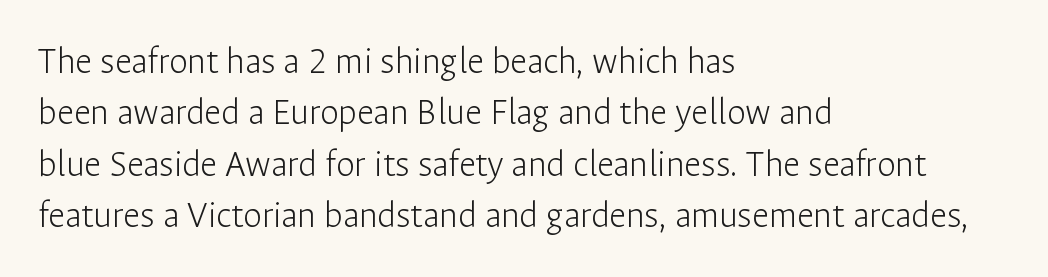
Q: Is the text bold? A: No.
Q: Is the text italic (slanted)? A: No, it is upright.
Q: Is the typeface a serif or a sans-serif typeface? A: Sans-serif.
Q: Is the text underlined? A: No.
Q: How is the paragraph aligned? A: Left-aligned.
Q: Is the spacing between letters normal or unusually wide? A: Normal.
Q: Is the spacing between lines tight, normal or loose? A: Normal.
Q: Width (condensed, normal, or wide)? A: Normal.
Q: Stroke contrast? A: Low.
Q: x-height? A: Medium.
Q: Monospaced? A: No.
